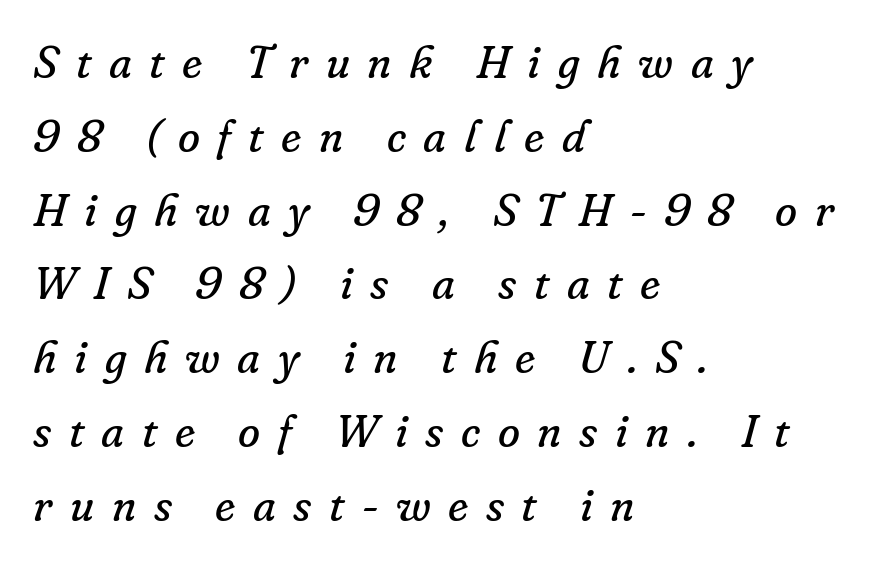
The image shows 45 px regular-weight serif type, italic (leaning right); set left-aligned, normal line spacing (1.64x), unusually wide letter spacing (+0.39 em), not underlined; low stroke contrast and a small x-height.
